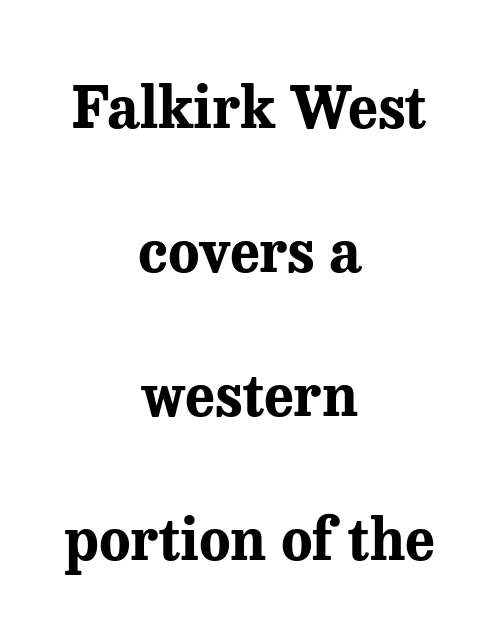
Q: Is the text bold? A: Yes.
Q: Is the text italic (slanted)? A: No, it is upright.
Q: Is the typeface a serif or a sans-serif typeface? A: Serif.
Q: Is the text underlined? A: No.
Q: How is the paragraph aligned? A: Centered.
Q: Is the spacing between letters normal or unusually wide? A: Normal.
Q: Is the spacing between lines tight, normal or loose? A: Loose.
Q: Width (condensed, normal, or wide)? A: Normal.
Q: Stroke contrast? A: Medium.
Q: x-height? A: Medium.
Q: Monospaced? A: No.
